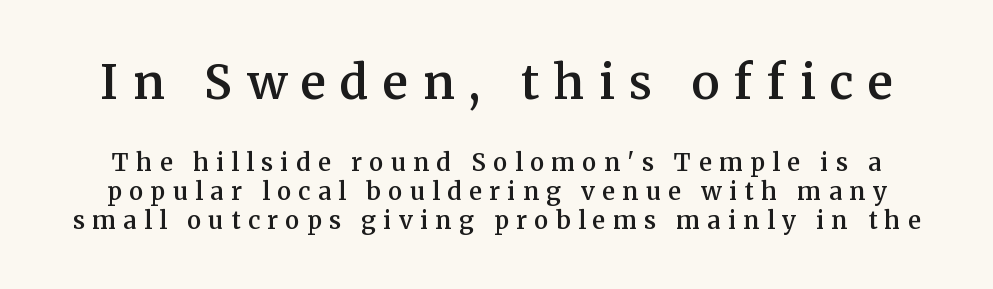
This sample has the flowing, uneven cadence of proportional lettering. Tall strokes in this sample are plumb rather than angled. Large over small — that's the arrangement of the two blocks here. Compared with typical body copy, the letter spacing here is much looser.
